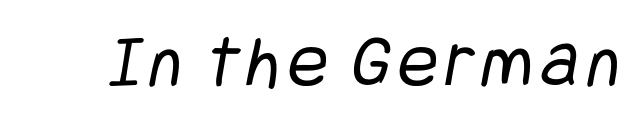
Clear beneath every line of the passage. Letterform terminals end flat and unadorned throughout the passage. Is this a heavy cut? Hardly; it is regular or lighter.
